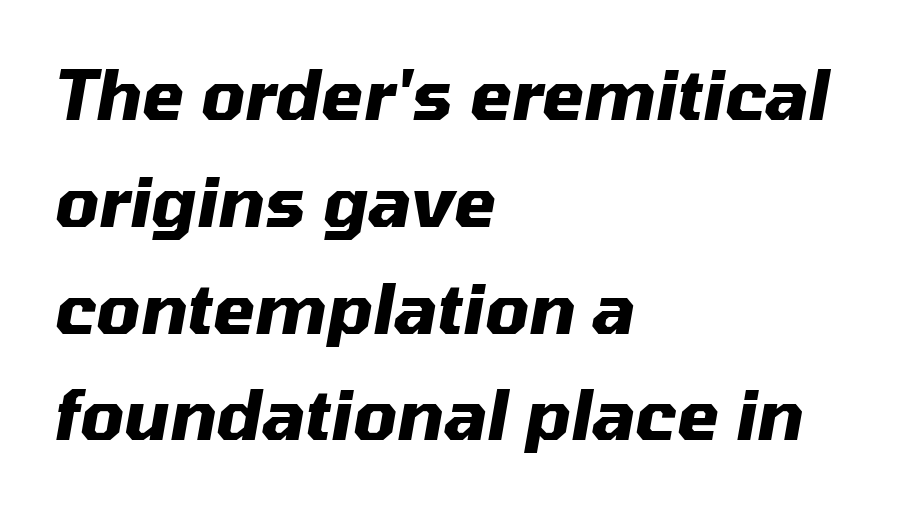
The image shows 68 px heavy type, italic (leaning right); set left-aligned, normal line spacing (1.57x), normal letter spacing, not underlined; medium stroke contrast and a medium x-height.
